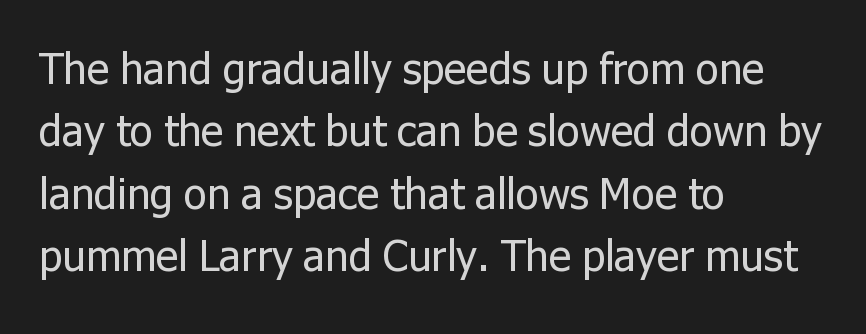
Q: Is the text bold? A: No.
Q: Is the text italic (slanted)? A: No, it is upright.
Q: Is the typeface a serif or a sans-serif typeface? A: Sans-serif.
Q: Is the text underlined? A: No.
Q: How is the paragraph aligned? A: Left-aligned.
Q: Is the spacing between letters normal or unusually wide? A: Normal.
Q: Is the spacing between lines tight, normal or loose? A: Normal.
Q: Width (condensed, normal, or wide)? A: Normal.
Q: Stroke contrast? A: Low.
Q: x-height? A: Medium.
Q: Monospaced? A: No.
